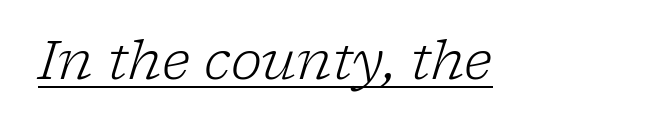
The image shows 53 px light serif type, italic (leaning right); set normal letter spacing, underlined; low stroke contrast and a medium x-height.
